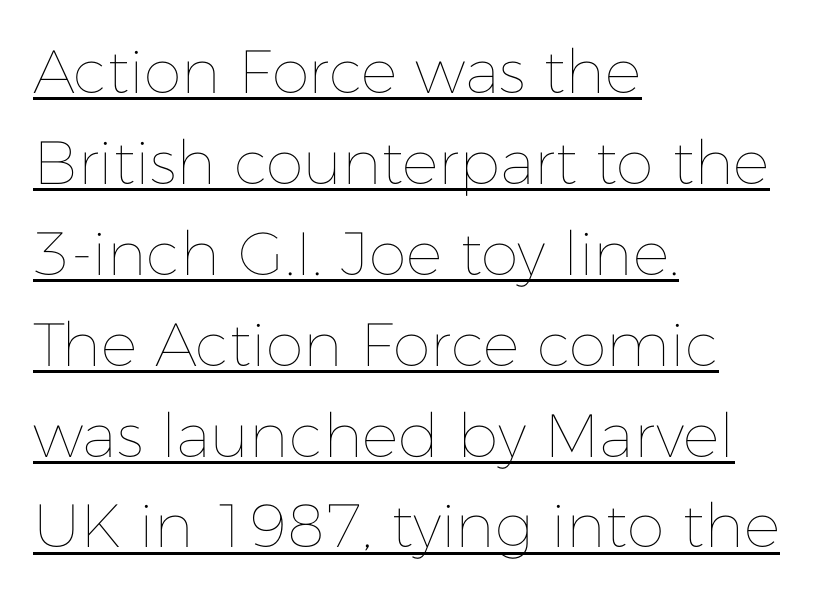
Spacing verdict: proportional, widths tailored to each character. Layout note: lines flush left. A typesetter would call this zero additional tracking. Summary of weight: not heavy and not bold.
